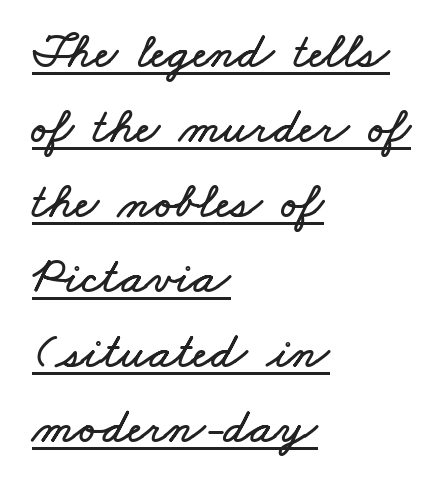
Q: Is the text underlined? A: Yes.
Q: How is the paragraph aligned? A: Left-aligned.
Q: Is the spacing between letters normal or unusually wide? A: Normal.
Q: Is the spacing between lines tight, normal or loose? A: Normal.
Q: Width (condensed, normal, or wide)? A: Wide.
Q: Stroke contrast? A: Low.
Q: x-height? A: Small.
Q: Monospaced? A: No.
